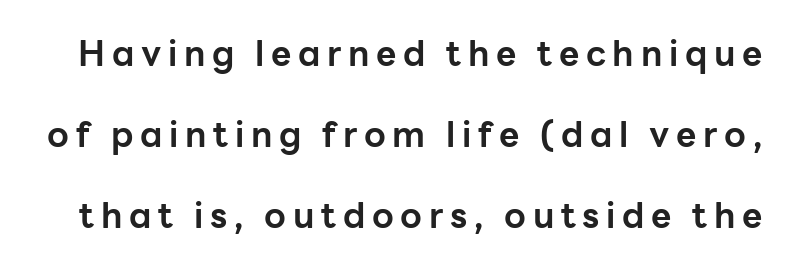
The image shows 35 px bold sans-serif type, upright; set loose line spacing (2.31x), not underlined; low stroke contrast and a medium x-height.
